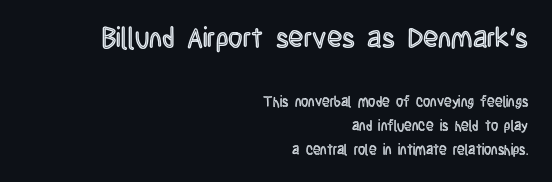
Q: Is the text italic (slanted)? A: No, it is upright.
Q: Is the text underlined? A: No.
Q: How is the paragraph aligned? A: Right-aligned.
Q: Is the spacing between letters normal or unusually wide? A: Normal.
Q: Which block of text is set in a larger size, the first (top) or the second (bottom)? A: The first (top) one.
Q: Width (condensed, normal, or wide)? A: Condensed.
Q: x-height? A: Large.
Q: Monospaced? A: No.
